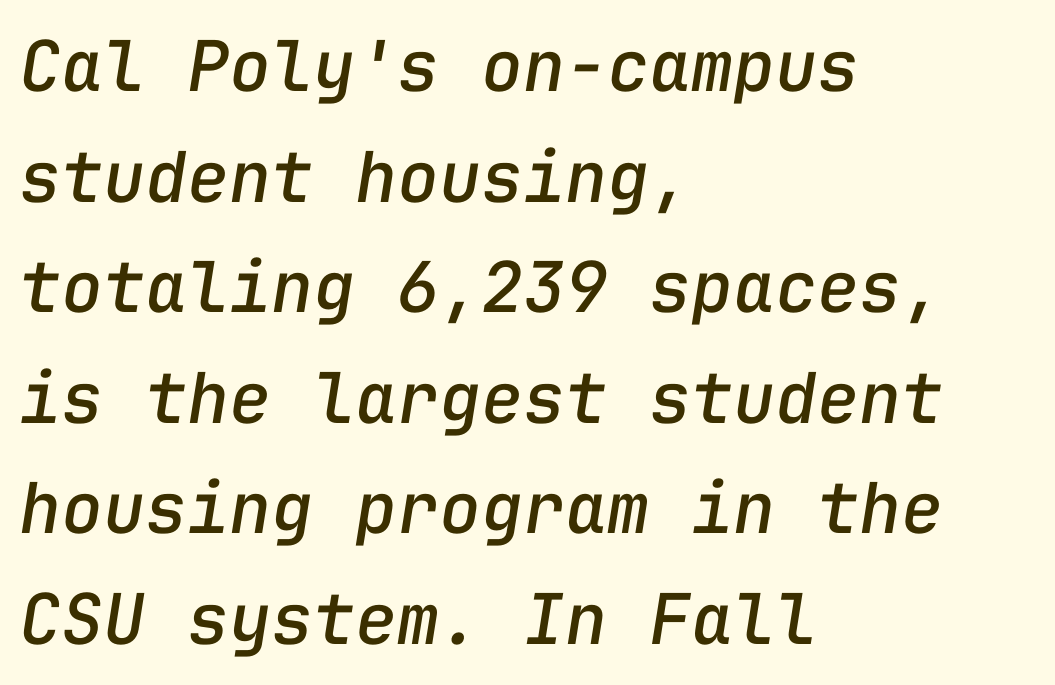
Q: Is the text italic (slanted)? A: Yes, it leans right by about 9 degrees.
Q: Is the text underlined? A: No.
Q: How is the paragraph aligned? A: Left-aligned.
Q: Is the spacing between letters normal or unusually wide? A: Normal.
Q: Is the spacing between lines tight, normal or loose? A: Normal.
Q: Width (condensed, normal, or wide)? A: Normal.
Q: Stroke contrast? A: Low.
Q: x-height? A: Medium.
Q: Monospaced? A: Yes.
